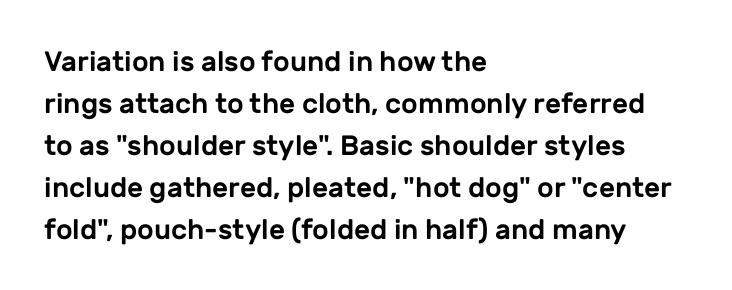
{"serif": "no", "italic": "no", "width": "normal", "stroke_contrast": "low", "x_height": "medium", "monospaced": "no", "underline": "no", "align": "left", "line_spacing": "normal", "line_spacing_ratio": 1.5, "letter_spacing": "normal", "letter_spacing_em": 0.0, "glyph_px": 28}
